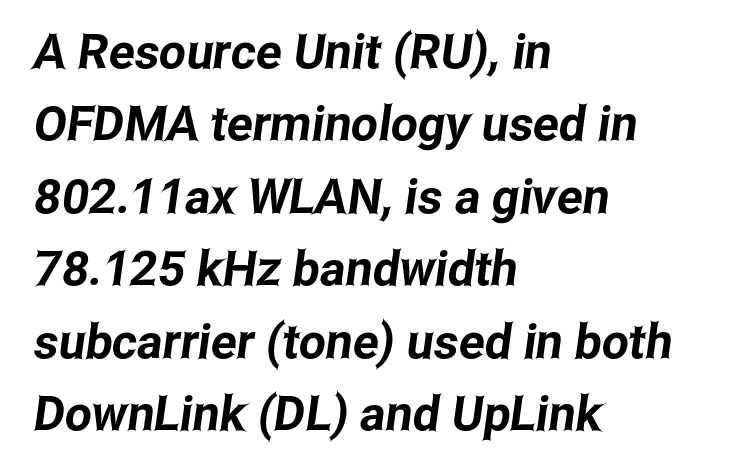
{"serif": "no", "width": "condensed", "stroke_contrast": "low", "x_height": "medium", "monospaced": "no", "underline": "no", "align": "left", "line_spacing": "normal", "line_spacing_ratio": 1.51, "letter_spacing": "normal", "letter_spacing_em": 0.0, "glyph_px": 48}
